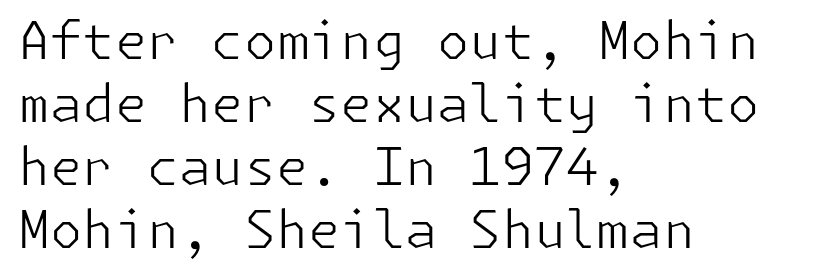
Q: Is the text bold? A: No.
Q: Is the text italic (slanted)? A: No, it is upright.
Q: Is the typeface a serif or a sans-serif typeface? A: Sans-serif.
Q: Is the text underlined? A: No.
Q: How is the paragraph aligned? A: Left-aligned.
Q: Is the spacing between letters normal or unusually wide? A: Normal.
Q: Width (condensed, normal, or wide)? A: Normal.
Q: Stroke contrast? A: Low.
Q: x-height? A: Medium.
